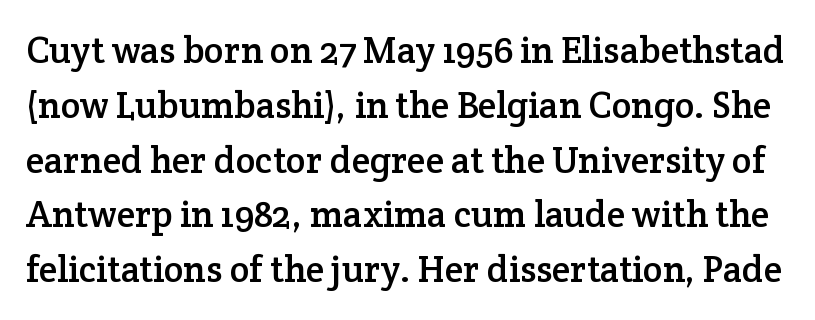
Q: Is the text italic (slanted)? A: No, it is upright.
Q: Is the typeface a serif or a sans-serif typeface? A: Serif.
Q: Is the text underlined? A: No.
Q: Is the spacing between letters normal or unusually wide? A: Normal.
Q: Is the spacing between lines tight, normal or loose? A: Normal.
Q: Width (condensed, normal, or wide)? A: Normal.
Q: Stroke contrast? A: Low.
Q: x-height? A: Medium.
Q: Monospaced? A: No.
